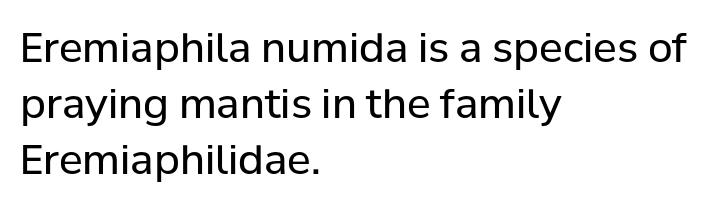
I'd call this a sans setting — the letters go barefoot. You could call the tracking neutral — neither tight nor loose. No letter is thick-stroked: the sample isn't bold. These lines were composed using upright roman letters. Caption: multi-line text, flush left, ragged right. These lines sit exactly where default settings would place them.
